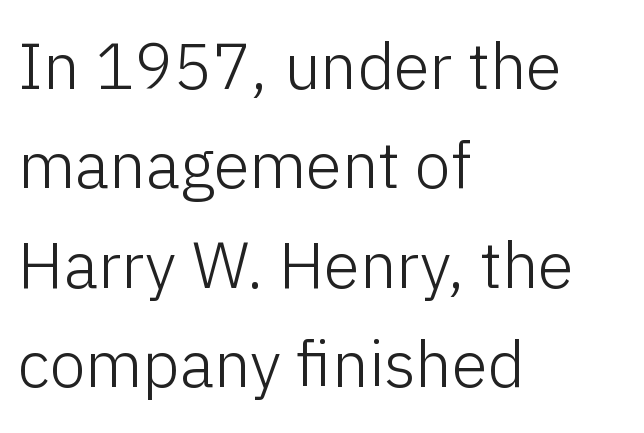
The image shows 65 px light sans-serif type, upright; set left-aligned, normal line spacing (1.53x), normal letter spacing, not underlined; low stroke contrast and a medium x-height.
